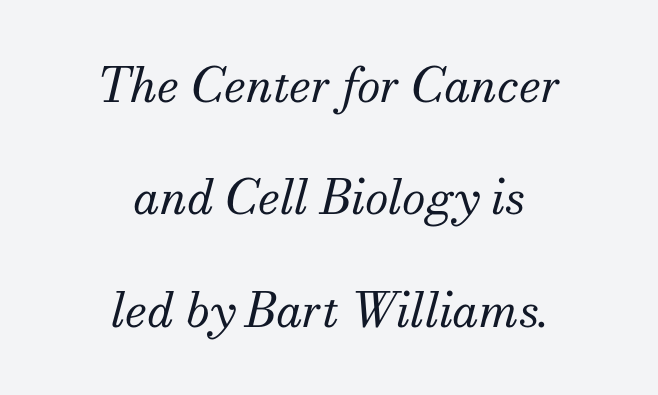
The image shows 48 px regular-weight serif type, italic (leaning right); set centered, loose line spacing (2.34x), normal letter spacing, not underlined; medium stroke contrast and a small x-height.
